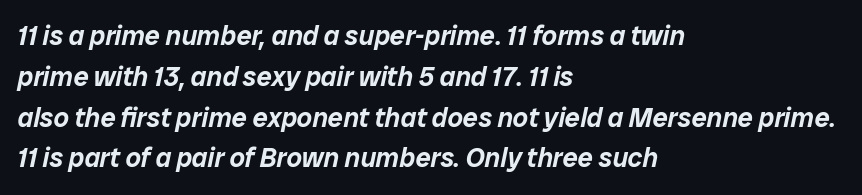
{"italic": "yes", "lean": "right", "slant_degrees": 12, "underline": "no", "align": "left", "line_spacing": "normal", "line_spacing_ratio": 1.51, "letter_spacing": "normal", "letter_spacing_em": 0.0, "glyph_px": 27}
